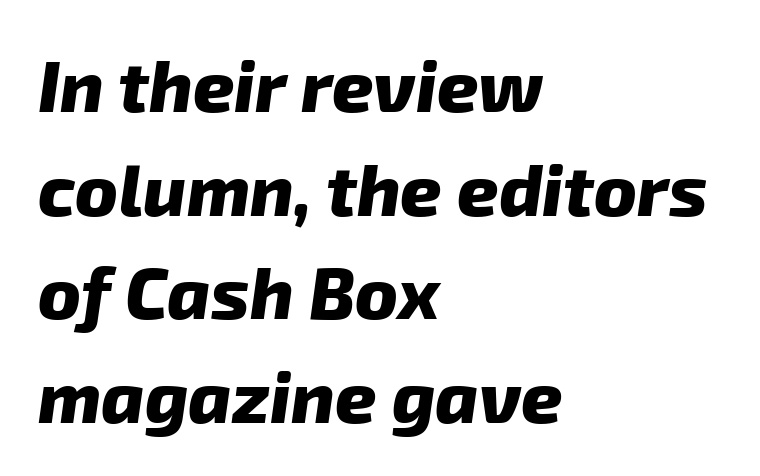
The letters advance in unequal steps, a hallmark of proportional type. A clean baseline with only descenders dipping below it. The typesetter chose a ragged-right arrangement here. Emphasis by weight is at full strength: bold.
